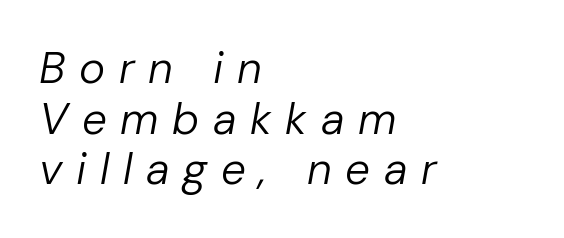
{"italic": "yes", "lean": "right", "slant_degrees": 10, "bold": "no", "weight": "regular", "width": "normal", "stroke_contrast": "low", "x_height": "medium", "monospaced": "no", "underline": "no", "align": "left", "line_spacing": "tight", "line_spacing_ratio": 1.15, "letter_spacing": "wide", "letter_spacing_em": 0.31, "glyph_px": 44}
